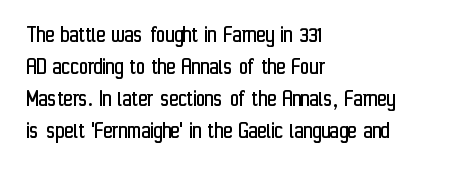
Q: Is the text bold? A: No.
Q: Is the text italic (slanted)? A: No, it is upright.
Q: Is the text underlined? A: No.
Q: How is the paragraph aligned? A: Left-aligned.
Q: Is the spacing between letters normal or unusually wide? A: Normal.
Q: Is the spacing between lines tight, normal or loose? A: Normal.
